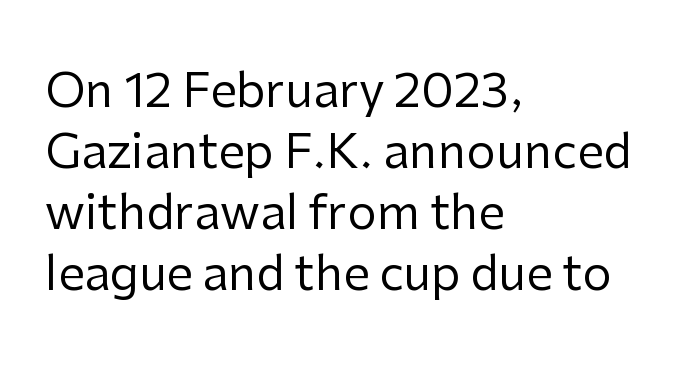
Every row of glyphs begins at an identical x-position on the left. The passage shown is typeset with a sans-serif family. Do the letters lean? They stand straight. Rows of type keep a routine distance in the vertical direction. Glance below the letters and you will spot only blank space. Compared with a typical body face, this is equally light or lighter still.
